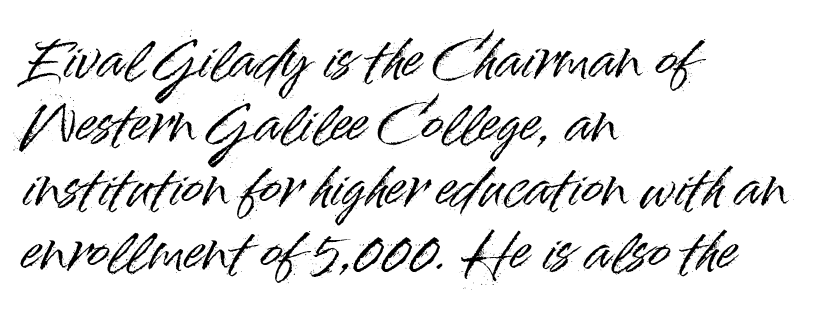
The image shows 52 px sans-serif type; set left-aligned, line spacing 1.23x, normal letter spacing, not underlined; high stroke contrast and a small x-height.
